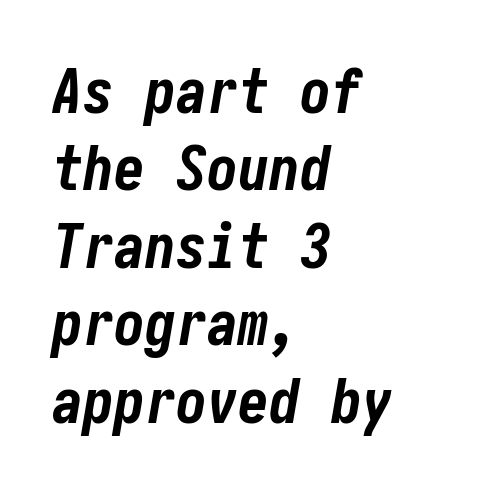
Default kerning and tracking; the words read as compact shapes. When letters slant like this, we call the style italic. The passage shown is not underscored anywhere. Vertically, the passage feels balanced, rows spaced as you'd expect. What weight is shown? A full bold with thick strokes.
